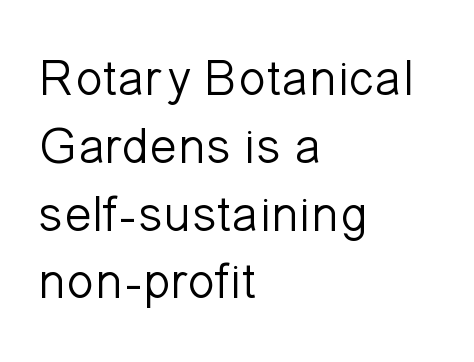
{"serif": "no", "italic": "no", "bold": "no", "weight": "light", "width": "normal", "stroke_contrast": "low", "x_height": "medium", "monospaced": "no", "underline": "no", "align": "left", "line_spacing": "normal", "line_spacing_ratio": 1.33, "letter_spacing": "normal", "letter_spacing_em": 0.0, "glyph_px": 51}
